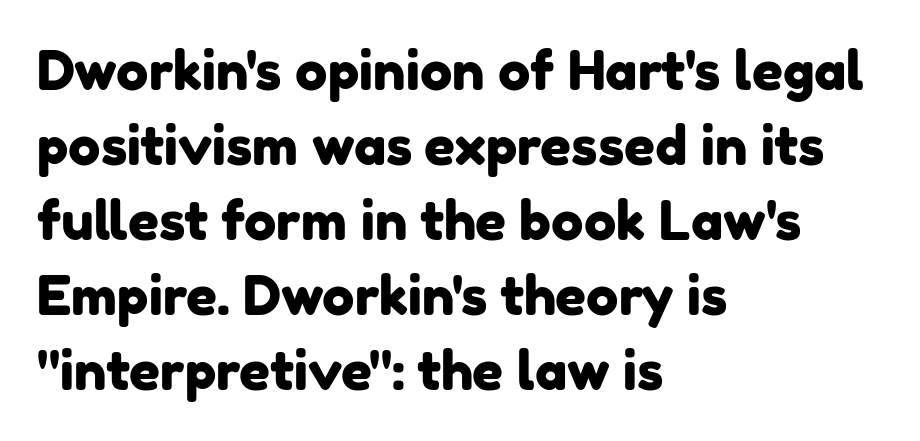
{"serif": "no", "width": "normal", "stroke_contrast": "low", "x_height": "medium", "monospaced": "no", "underline": "no", "align": "left", "line_spacing": "normal", "line_spacing_ratio": 1.39, "letter_spacing": "normal", "letter_spacing_em": 0.0, "glyph_px": 54}
